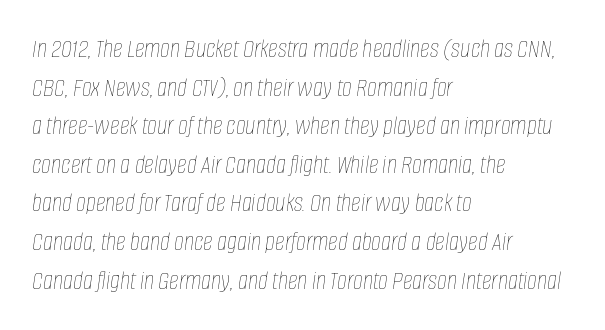
Each row of text sits above clean, open space. The whole block is typeset with a tilt. The lines are quadded left. The rendering uses a moderate line-height, typical for paragraphs.
